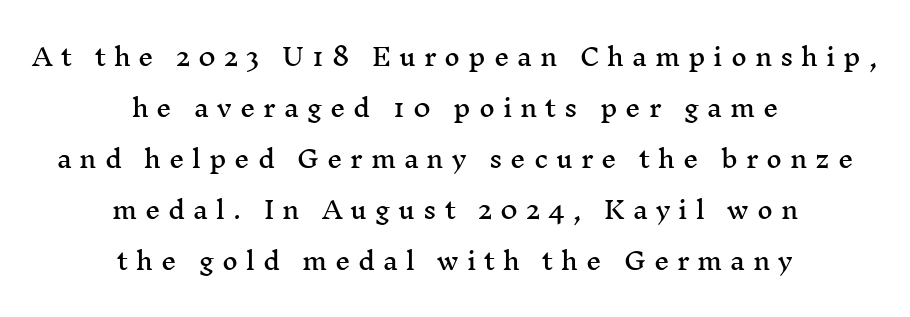
{"italic": "no", "underline": "no", "align": "center", "line_spacing": "loose", "line_spacing_ratio": 2.12, "letter_spacing": "wide", "letter_spacing_em": 0.33, "glyph_px": 24}
